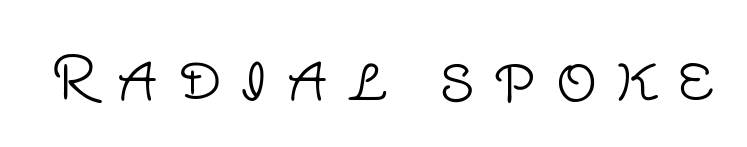
{"serif": "no", "bold": "no", "weight": "light", "width": "normal", "stroke_contrast": "low", "x_height": "large", "monospaced": "no", "underline": "no", "letter_spacing": "wide", "letter_spacing_em": 0.33, "glyph_px": 58}
